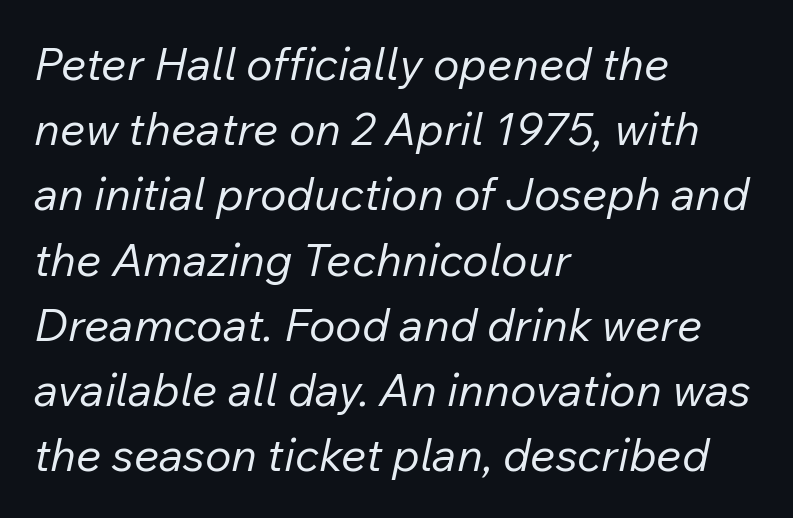
Is this a heavy cut? Hardly; it is regular or lighter. The type is set solid horizontally, with unmodified tracking. Here the designer chose a conventional face with non-uniform glyph widths. The axis of the letterforms is tilted away from vertical.
